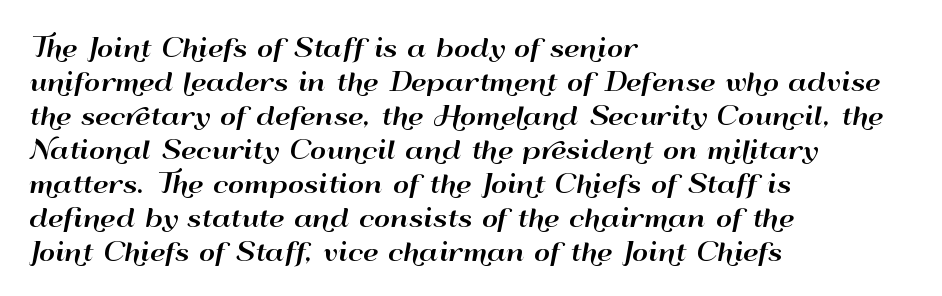
{"underline": "no", "align": "left", "line_spacing": "normal", "line_spacing_ratio": 1.36, "letter_spacing": "normal", "letter_spacing_em": 0.0, "glyph_px": 25}
